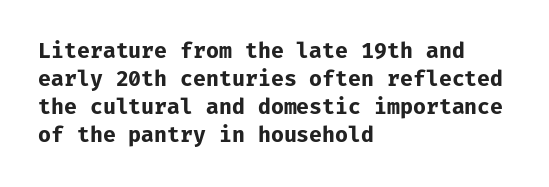
Q: Is the text bold? A: Yes.
Q: Is the text italic (slanted)? A: No, it is upright.
Q: Is the text underlined? A: No.
Q: How is the paragraph aligned? A: Left-aligned.
Q: Is the spacing between letters normal or unusually wide? A: Normal.
Q: Is the spacing between lines tight, normal or loose? A: Normal.
